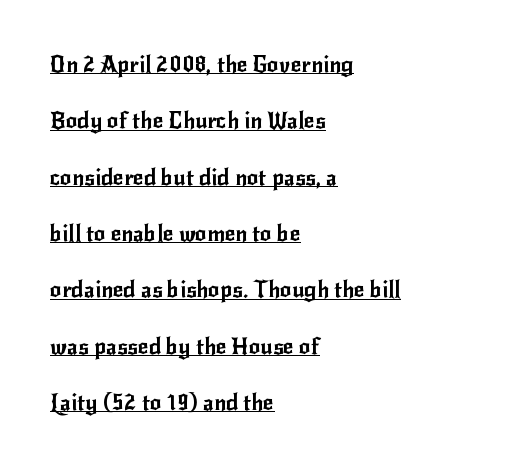
Q: Is the text italic (slanted)? A: No, it is upright.
Q: Is the text underlined? A: Yes.
Q: How is the paragraph aligned? A: Left-aligned.
Q: Is the spacing between letters normal or unusually wide? A: Normal.
Q: Is the spacing between lines tight, normal or loose? A: Loose.
